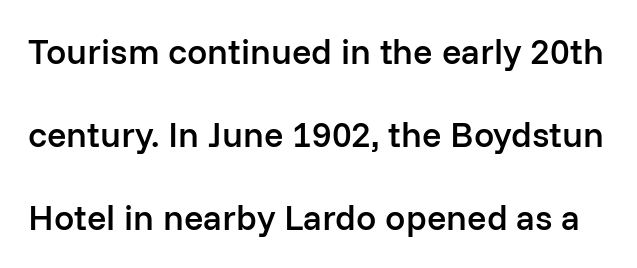
Q: Is the text bold? A: Semi-bold.
Q: Is the text italic (slanted)? A: No, it is upright.
Q: Is the typeface a serif or a sans-serif typeface? A: Sans-serif.
Q: Is the text underlined? A: No.
Q: Is the spacing between letters normal or unusually wide? A: Normal.
Q: Is the spacing between lines tight, normal or loose? A: Loose.
Q: Width (condensed, normal, or wide)? A: Normal.
Q: Stroke contrast? A: Low.
Q: x-height? A: Medium.
Q: Monospaced? A: No.
